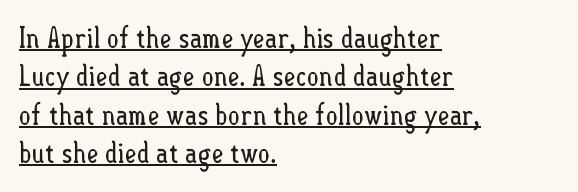
{"italic": "no", "bold": "no", "weight": "regular", "width": "condensed", "stroke_contrast": "low", "x_height": "small", "monospaced": "no", "underline": "yes", "align": "left", "line_spacing": "normal", "line_spacing_ratio": 1.32, "letter_spacing": "normal", "letter_spacing_em": 0.0, "glyph_px": 29}
